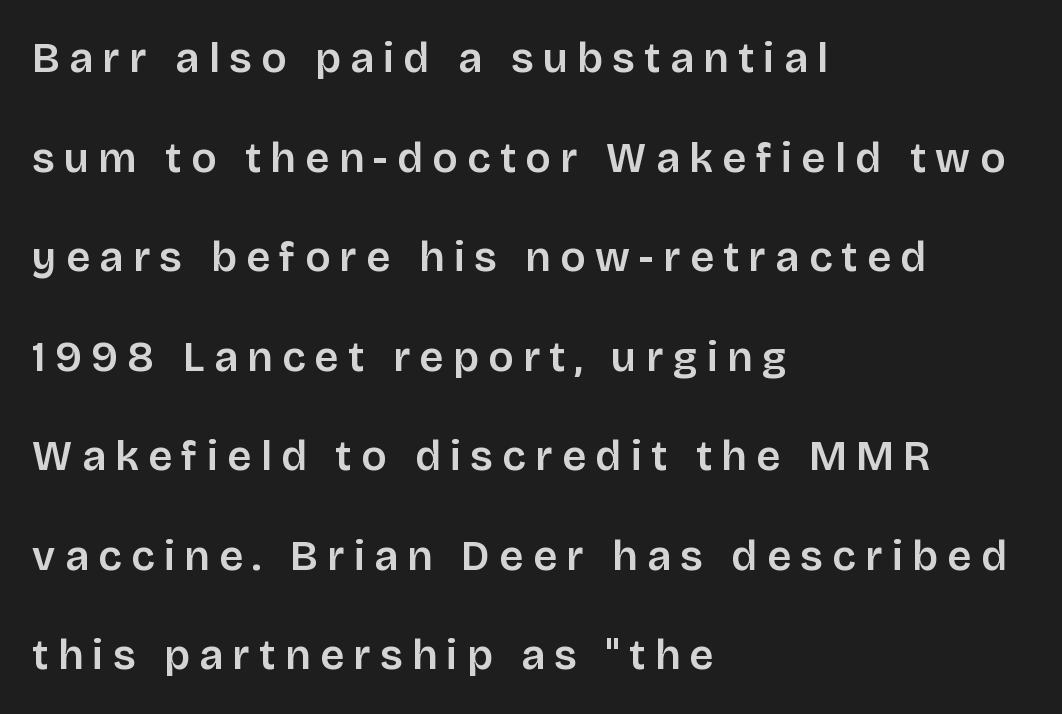
Q: Is the text italic (slanted)? A: No, it is upright.
Q: Is the typeface a serif or a sans-serif typeface? A: Sans-serif.
Q: Is the text underlined? A: No.
Q: How is the paragraph aligned? A: Left-aligned.
Q: Is the spacing between letters normal or unusually wide? A: Unusually wide.
Q: Is the spacing between lines tight, normal or loose? A: Loose.
Q: Width (condensed, normal, or wide)? A: Normal.
Q: Stroke contrast? A: Low.
Q: x-height? A: Large.
Q: Monospaced? A: No.
